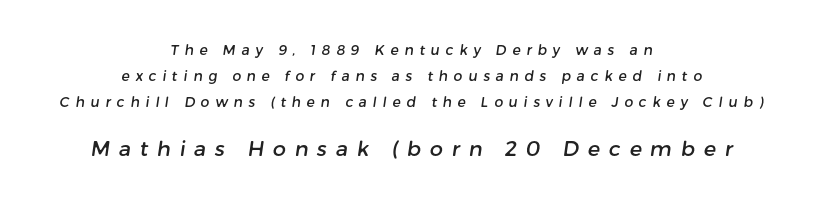
Q: Is the text underlined? A: No.
Q: How is the paragraph aligned? A: Centered.
Q: Is the spacing between letters normal or unusually wide? A: Unusually wide.
Q: Which block of text is set in a larger size, the first (top) or the second (bottom)? A: The second (bottom) one.
